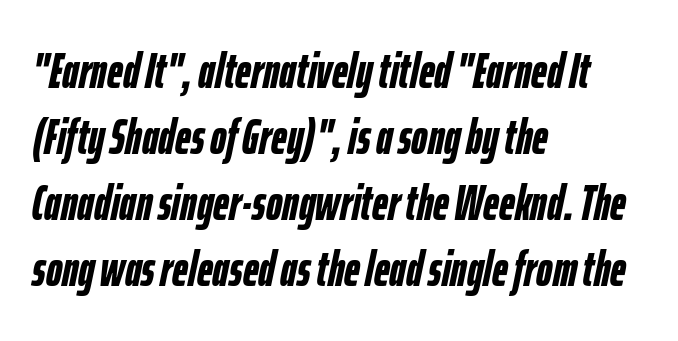
Q: Is the text bold? A: Yes.
Q: Is the text italic (slanted)? A: Yes, it leans right by about 12 degrees.
Q: Is the text underlined? A: No.
Q: How is the paragraph aligned? A: Left-aligned.
Q: Is the spacing between letters normal or unusually wide? A: Normal.
Q: Is the spacing between lines tight, normal or loose? A: Normal.
Q: Width (condensed, normal, or wide)? A: Condensed.
Q: Stroke contrast? A: Low.
Q: x-height? A: Medium.
Q: Monospaced? A: No.
